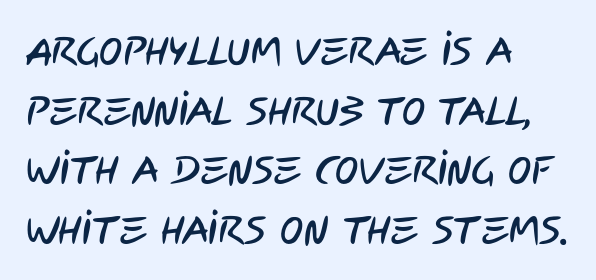
The image shows 39 px condensed sans-serif type; set left-aligned, normal line spacing (1.53x), normal letter spacing, not underlined; low stroke contrast and a large x-height.
